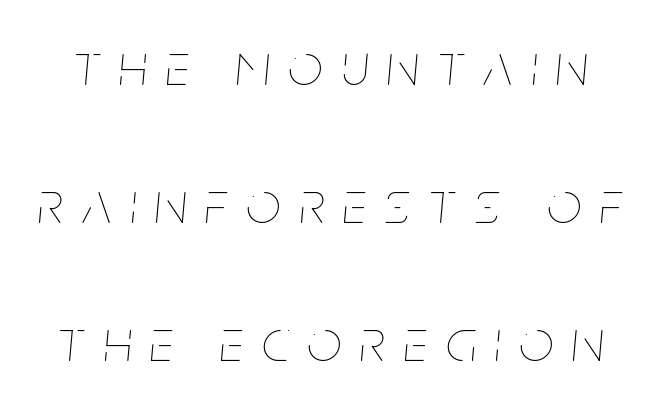
Q: Is the text bold? A: No.
Q: Is the text italic (slanted)? A: Yes, it leans right by about 5 degrees.
Q: Is the text underlined? A: No.
Q: Is the spacing between letters normal or unusually wide? A: Unusually wide.
Q: Is the spacing between lines tight, normal or loose? A: Loose.
Q: Width (condensed, normal, or wide)? A: Condensed.
Q: Stroke contrast? A: Low.
Q: x-height? A: Large.
Q: Monospaced? A: No.
